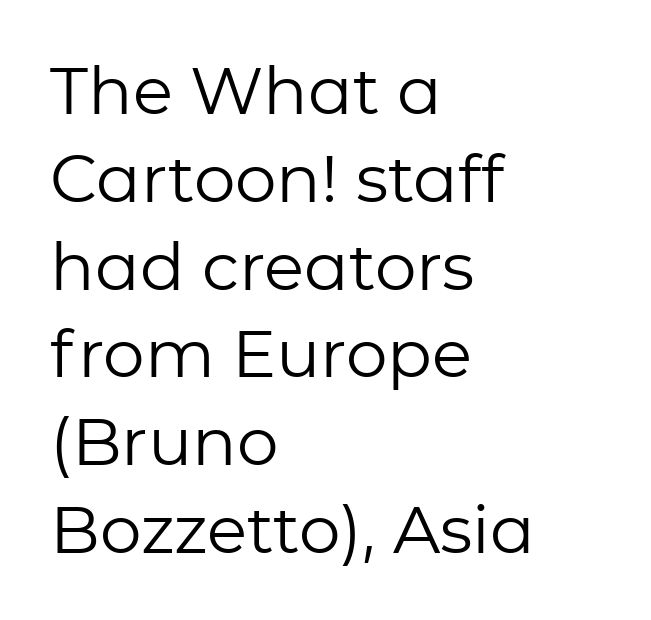
{"serif": "no", "italic": "no", "bold": "no", "weight": "regular", "width": "normal", "stroke_contrast": "low", "x_height": "medium", "monospaced": "no", "underline": "no", "align": "left", "line_spacing": "normal", "line_spacing_ratio": 1.33, "letter_spacing": "normal", "letter_spacing_em": 0.0, "glyph_px": 66}
